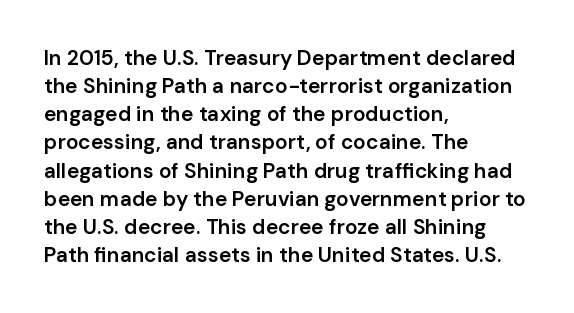
The image shows 21 px text type, upright; set left-aligned, normal line spacing (1.34x), normal letter spacing, not underlined.
